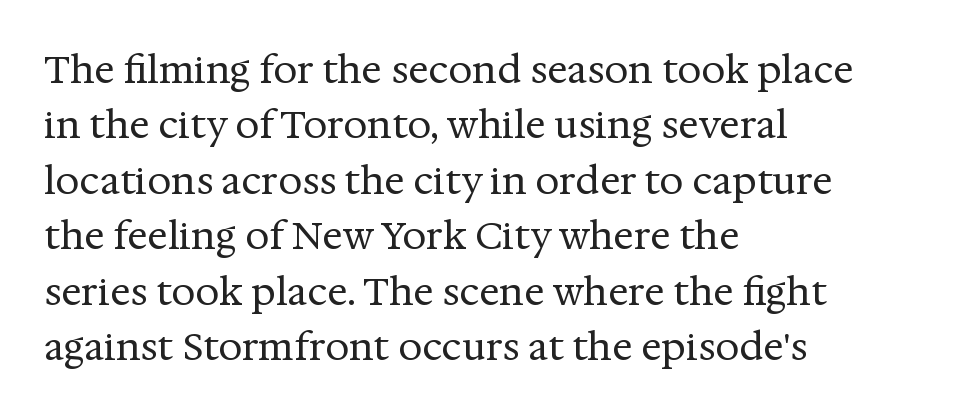
Note: serifs present on the glyphs. Varying glyph widths throughout — classic text-font behaviour. Caption: standard tracking, unaltered. Nope, not italic — everything's standing straight.
